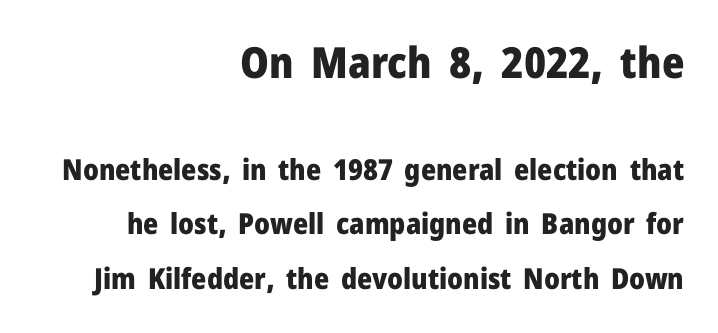
{"serif": "no", "italic": "no", "bold": "yes", "weight": "heavy", "width": "normal", "stroke_contrast": "low", "x_height": "medium", "monospaced": "no", "underline": "no", "align": "right", "line_spacing_ratio": 1.89, "letter_spacing": "normal", "letter_spacing_em": 0.0, "larger_block": "first", "size_ratio": 1.48, "glyph_px": 43}
